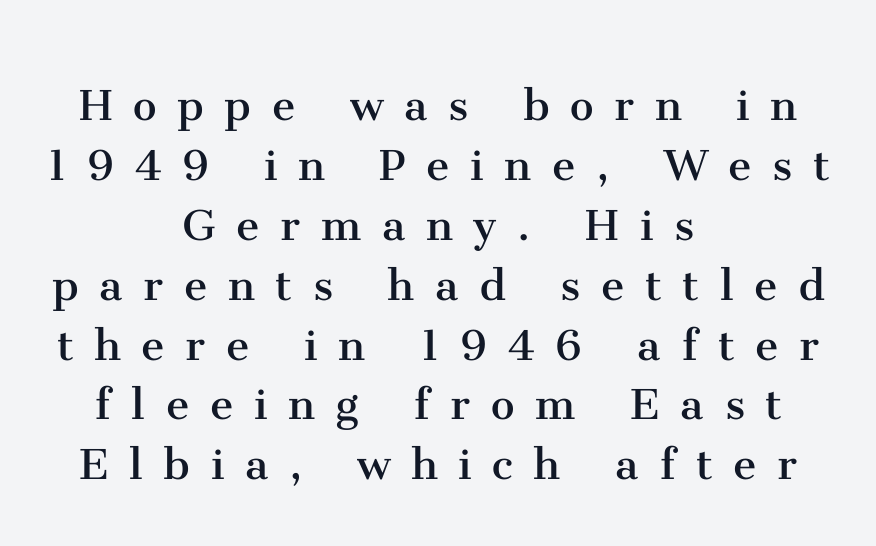
The image shows 53 px regular-weight serif type, upright; set centered, tight line spacing (1.13x), unusually wide letter spacing (+0.39 em), not underlined; medium stroke contrast and a medium x-height.
